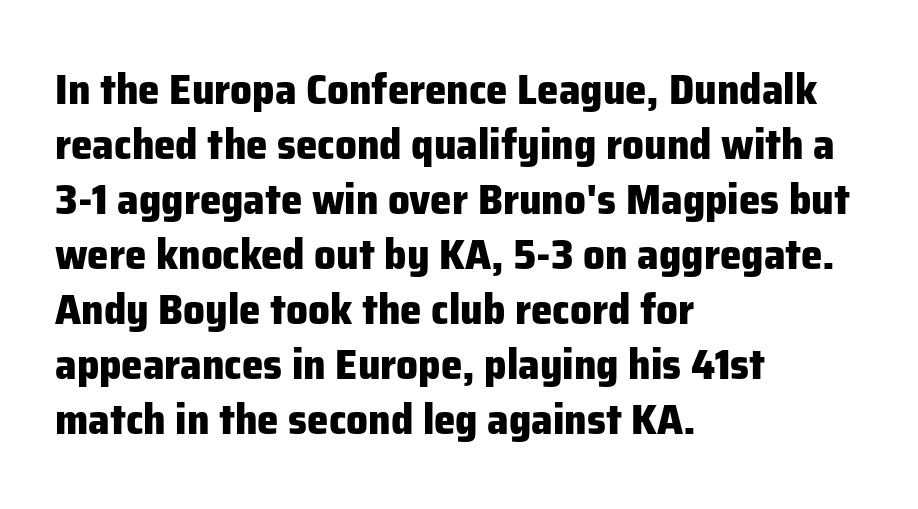
The passage shown has conventional tracking throughout. Chunky letters — that's bold for sure. The strip under each line holds only bare page. This is roman type, the default non-slanted kind. The line-height multiplier appears to be the usual default. A typesetter would call this proportional, since set widths differ per character.
